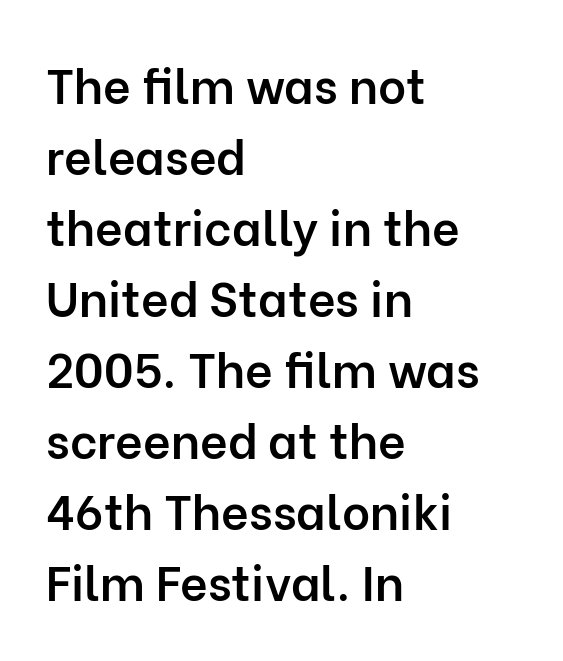
The image shows 48 px semibold sans-serif type, upright; set left-aligned, normal line spacing (1.48x), normal letter spacing, not underlined; low stroke contrast and a medium x-height.
